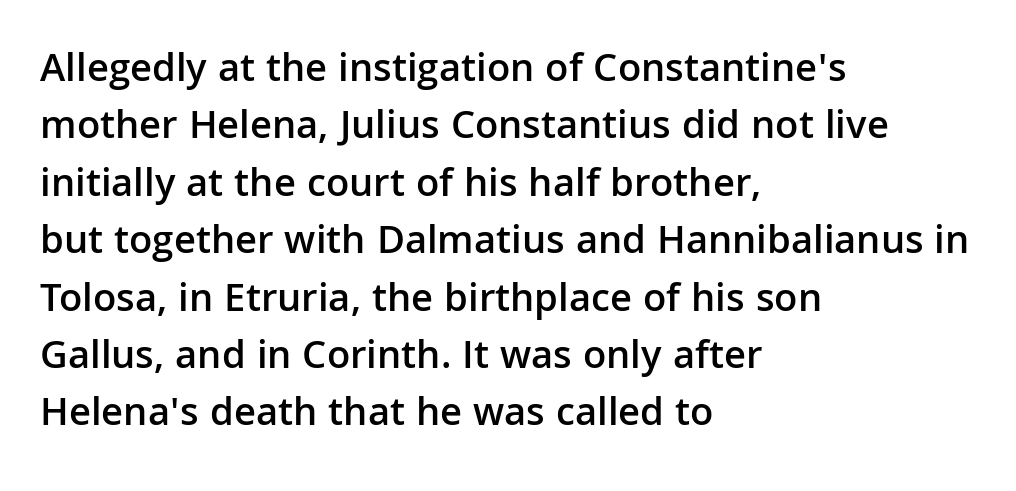
The image shows 41 px semibold sans-serif type, upright; set left-aligned, normal line spacing (1.4x), normal letter spacing, not underlined; low stroke contrast and a medium x-height.
